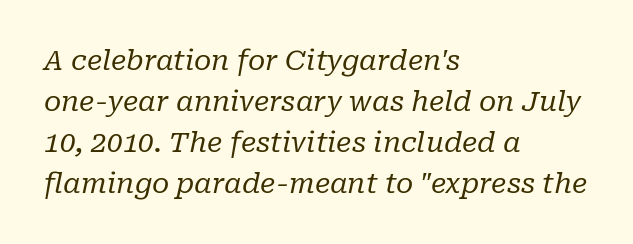
Q: Is the text bold? A: No.
Q: Is the text italic (slanted)? A: Yes, it leans right by about 10 degrees.
Q: Is the typeface a serif or a sans-serif typeface? A: Serif.
Q: Is the text underlined? A: No.
Q: How is the paragraph aligned? A: Left-aligned.
Q: Is the spacing between letters normal or unusually wide? A: Normal.
Q: Is the spacing between lines tight, normal or loose? A: Normal.
Q: Width (condensed, normal, or wide)? A: Normal.
Q: Stroke contrast? A: Low.
Q: x-height? A: Medium.
Q: Monospaced? A: No.
